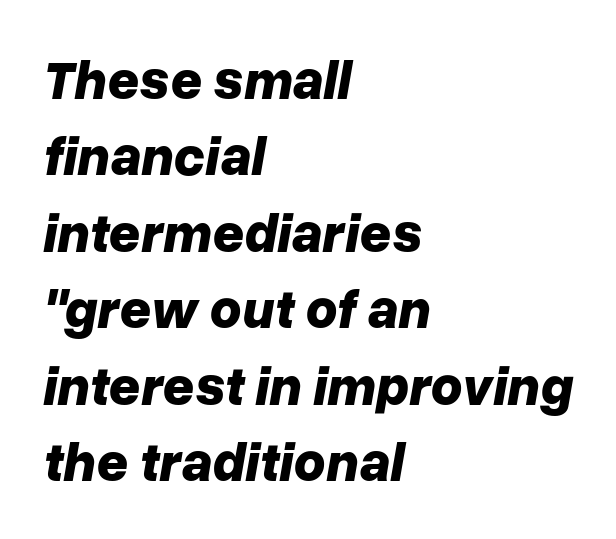
Q: Is the text bold? A: Yes.
Q: Is the text italic (slanted)? A: Yes, it leans right by about 10 degrees.
Q: Is the text underlined? A: No.
Q: How is the paragraph aligned? A: Left-aligned.
Q: Is the spacing between letters normal or unusually wide? A: Normal.
Q: Is the spacing between lines tight, normal or loose? A: Normal.
Q: Width (condensed, normal, or wide)? A: Normal.
Q: Stroke contrast? A: Low.
Q: x-height? A: Medium.
Q: Monospaced? A: No.
